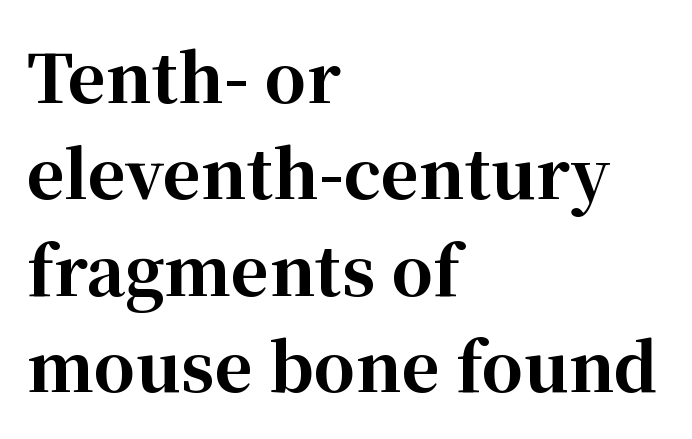
Q: Is the text bold? A: Yes.
Q: Is the text italic (slanted)? A: No, it is upright.
Q: Is the typeface a serif or a sans-serif typeface? A: Serif.
Q: Is the text underlined? A: No.
Q: How is the paragraph aligned? A: Left-aligned.
Q: Is the spacing between letters normal or unusually wide? A: Normal.
Q: Is the spacing between lines tight, normal or loose? A: Normal.
Q: Width (condensed, normal, or wide)? A: Normal.
Q: Stroke contrast? A: High.
Q: x-height? A: Medium.
Q: Monospaced? A: No.
